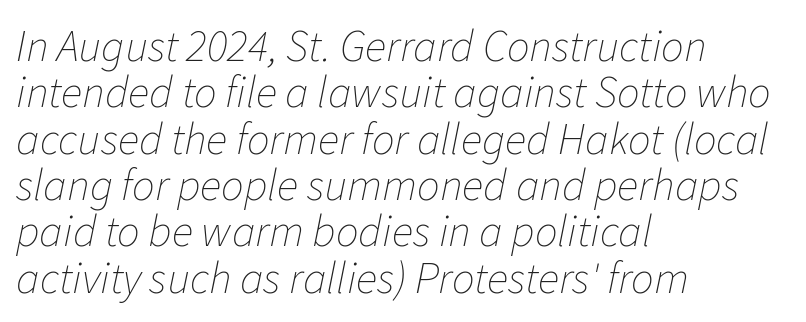
Q: Is the text bold? A: No.
Q: Is the text italic (slanted)? A: Yes, it leans right by about 11 degrees.
Q: Is the text underlined? A: No.
Q: How is the paragraph aligned? A: Left-aligned.
Q: Is the spacing between letters normal or unusually wide? A: Normal.
Q: Is the spacing between lines tight, normal or loose? A: Tight.
Q: Width (condensed, normal, or wide)? A: Normal.
Q: Stroke contrast? A: Low.
Q: x-height? A: Medium.
Q: Monospaced? A: No.
